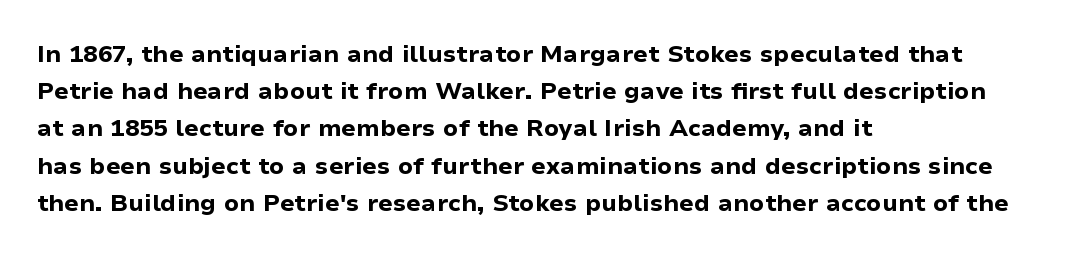
{"italic": "no", "bold": "yes", "underline": "no", "align": "left", "line_spacing": "normal", "line_spacing_ratio": 1.55, "letter_spacing": "normal", "letter_spacing_em": 0.0, "glyph_px": 24}
